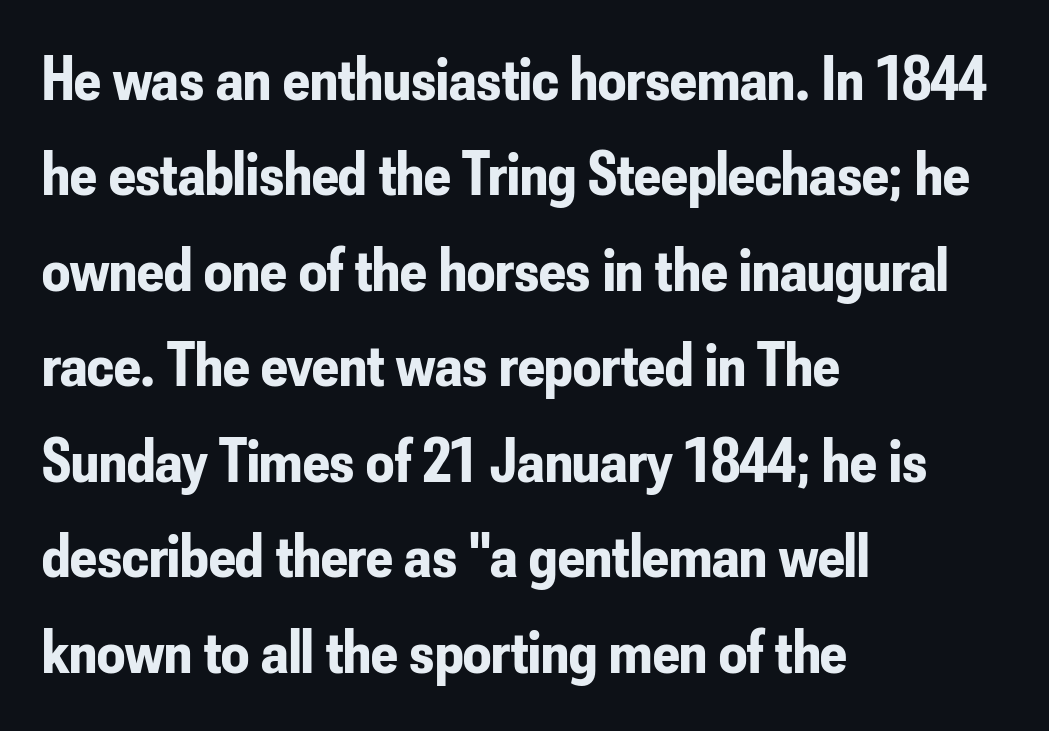
The image shows 62 px bold, condensed sans-serif type, upright; set left-aligned, normal line spacing (1.54x), normal letter spacing, not underlined; low stroke contrast and a small x-height.
